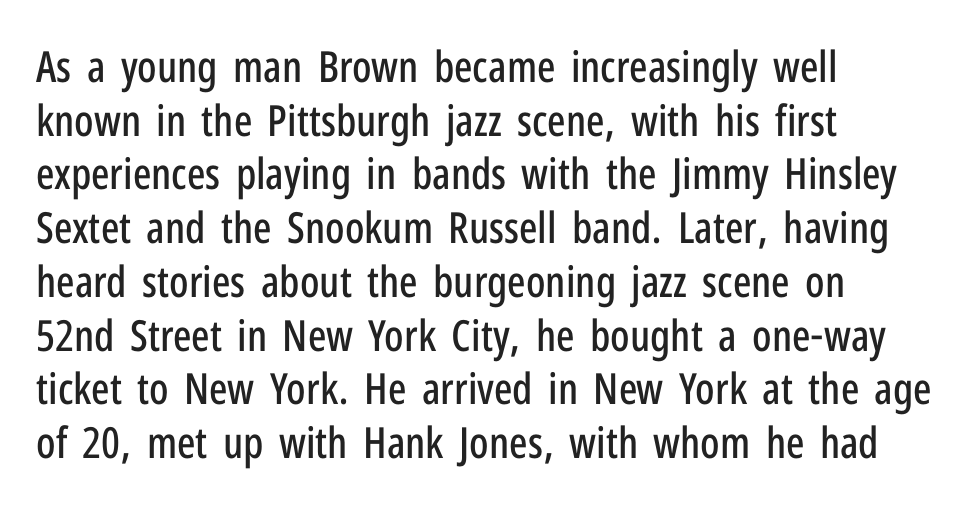
The typesetter chose a ragged-right arrangement here. Each word holds together tightly as a unit, with standard inter-letter gaps. Vertically, the passage feels balanced, rows spaced as you'd expect. Rule under the text: the space is simply empty. Regarding serifs, this sample does without them. The letters advance in unequal steps, a hallmark of proportional type.
